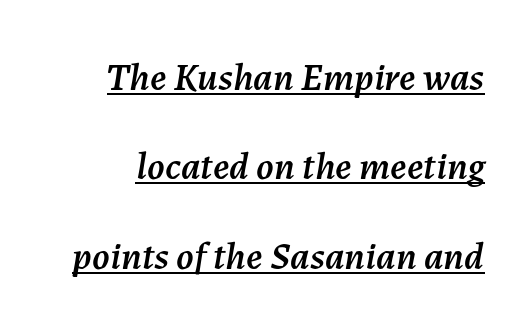
A typesetter would mark this as italic. Quick note: interline space is abundant. Do the characters align in a grid? No, the font is proportional. These lines keep a tight, regular rhythm from letter to letter. The rendering uses the underline text-decoration.
